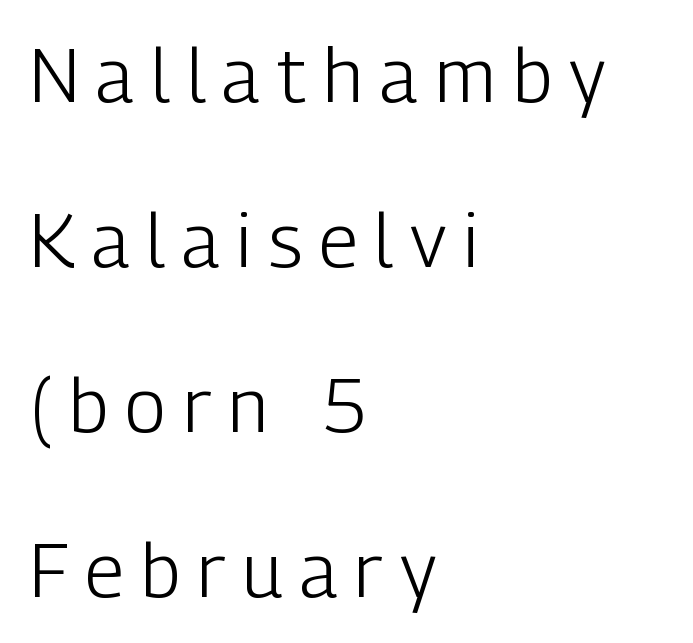
Q: Is the text bold? A: No.
Q: Is the text italic (slanted)? A: No, it is upright.
Q: Is the typeface a serif or a sans-serif typeface? A: Sans-serif.
Q: Is the text underlined? A: No.
Q: How is the paragraph aligned? A: Left-aligned.
Q: Is the spacing between letters normal or unusually wide? A: Unusually wide.
Q: Is the spacing between lines tight, normal or loose? A: Loose.
Q: Width (condensed, normal, or wide)? A: Condensed.
Q: Stroke contrast? A: Low.
Q: x-height? A: Medium.
Q: Monospaced? A: No.
